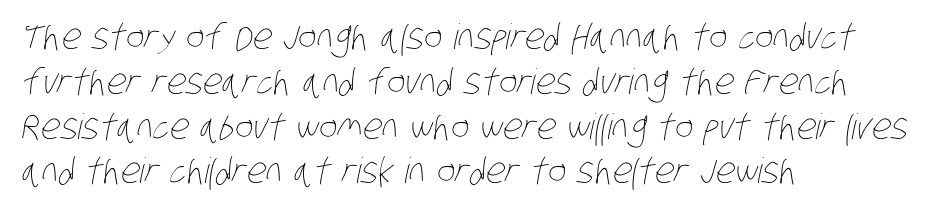
The image shows 35 px thin, condensed type; set left-aligned, normal line spacing (1.28x), normal letter spacing, not underlined; low stroke contrast and a large x-height.
